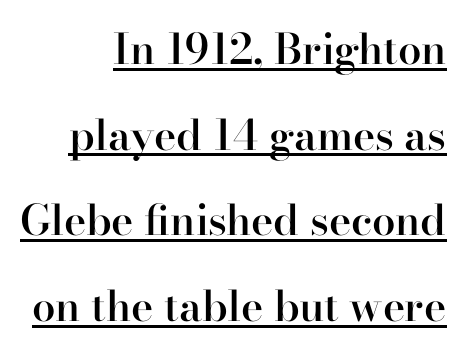
Q: Is the text bold? A: Semi-bold.
Q: Is the text italic (slanted)? A: No, it is upright.
Q: Is the typeface a serif or a sans-serif typeface? A: Serif.
Q: Is the text underlined? A: Yes.
Q: How is the paragraph aligned? A: Right-aligned.
Q: Is the spacing between letters normal or unusually wide? A: Normal.
Q: Is the spacing between lines tight, normal or loose? A: Loose.
Q: Width (condensed, normal, or wide)? A: Normal.
Q: Stroke contrast? A: High.
Q: x-height? A: Small.
Q: Monospaced? A: No.
